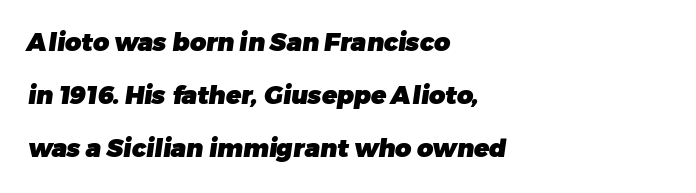
{"bold": "yes", "underline": "no", "align": "left", "line_spacing": "loose", "line_spacing_ratio": 2.13, "letter_spacing": "normal", "letter_spacing_em": 0.0, "glyph_px": 25}
